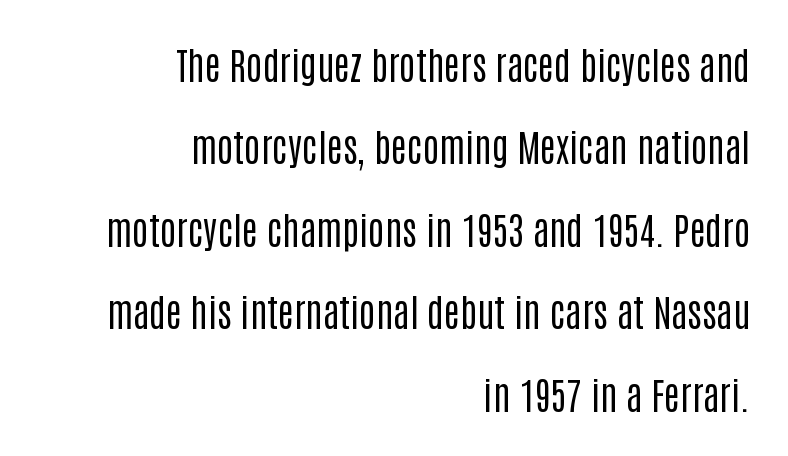
{"serif": "no", "italic": "no", "bold": "no", "weight": "regular", "width": "condensed", "stroke_contrast": "low", "x_height": "large", "monospaced": "no", "underline": "no", "align": "right", "line_spacing": "loose", "line_spacing_ratio": 2.17, "letter_spacing": "normal", "letter_spacing_em": 0.0, "glyph_px": 38}
